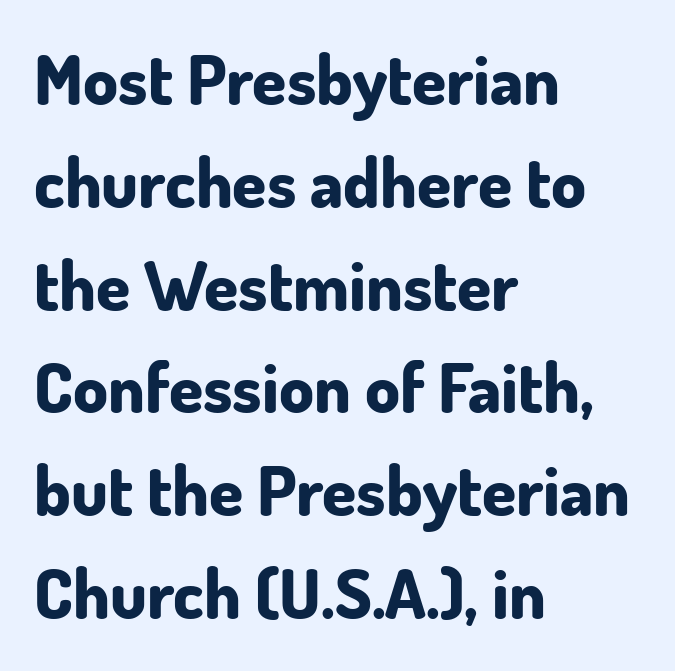
The image shows 69 px bold sans-serif type, upright; set left-aligned, normal line spacing (1.49x), normal letter spacing, not underlined; low stroke contrast and a small x-height.
